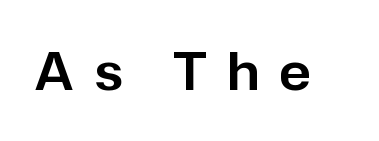
The image shows 51 px sans-serif type, upright; set unusually wide letter spacing (+0.4 em), not underlined; low stroke contrast and a medium x-height.
